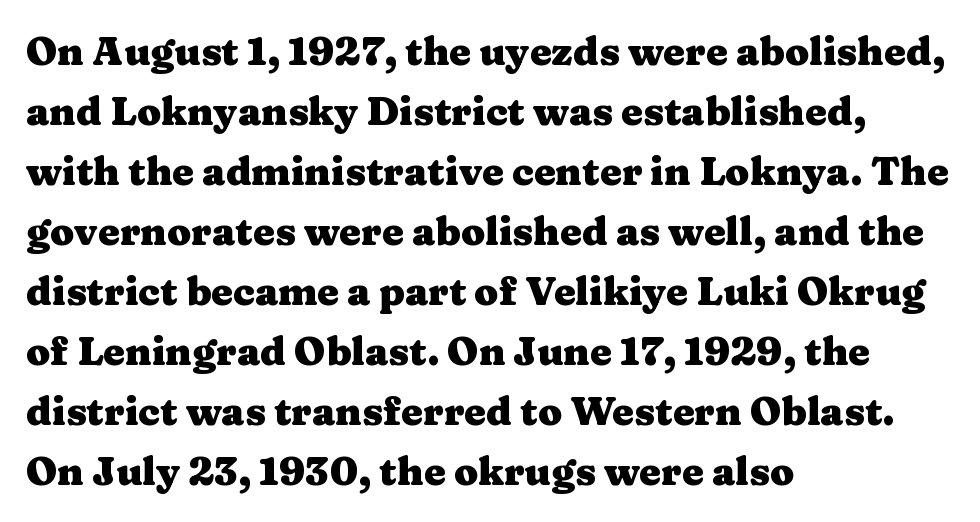
{"serif": "yes", "italic": "no", "bold": "yes", "weight": "heavy", "width": "wide", "stroke_contrast": "medium", "x_height": "medium", "monospaced": "no", "underline": "no", "align": "left", "line_spacing": "normal", "line_spacing_ratio": 1.54, "letter_spacing": "normal", "letter_spacing_em": 0.0, "glyph_px": 39}
